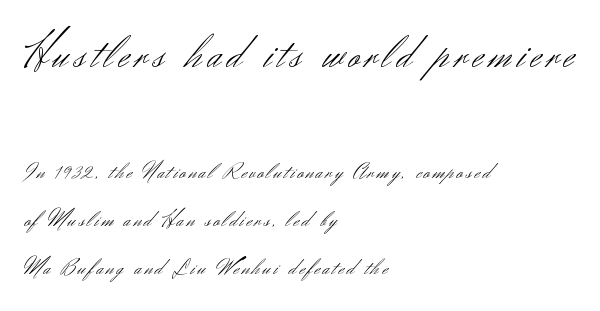
Serifs: no, the terminals of the letterforms are clean. Weight: regular or lighter. These lines are rendered in a variable-pitch font. The words here are not underlined. Look at the glyph heights: the upper group is clearly the bigger setting.
